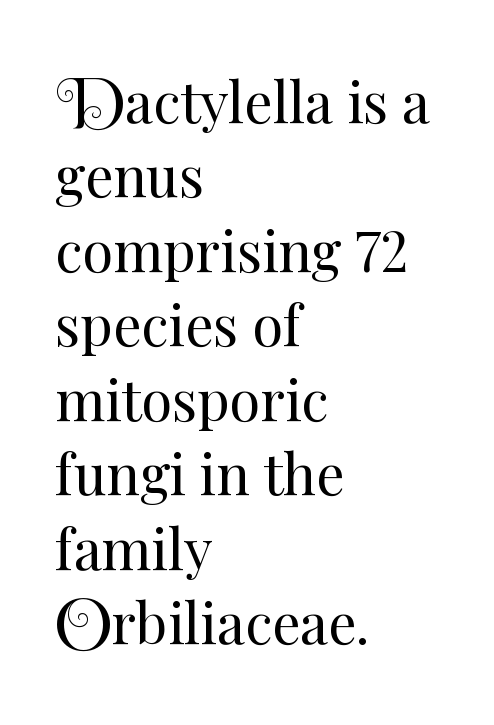
{"italic": "no", "bold": "no", "weight": "regular", "width": "normal", "stroke_contrast": "medium", "x_height": "small", "monospaced": "no", "underline": "no", "align": "left", "line_spacing": "normal", "line_spacing_ratio": 1.33, "letter_spacing": "normal", "letter_spacing_em": 0.0, "glyph_px": 56}
